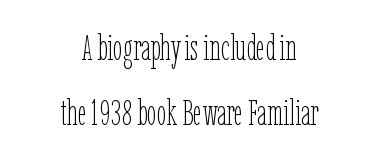
{"italic": "no", "bold": "no", "weight": "thin", "width": "condensed", "stroke_contrast": "low", "x_height": "medium", "monospaced": "no", "underline": "no", "align": "center", "line_spacing_ratio": 1.87, "letter_spacing": "normal", "letter_spacing_em": 0.0, "glyph_px": 35}
